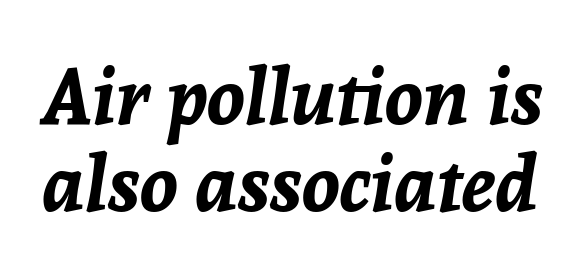
Q: Is the text bold? A: Yes.
Q: Is the text italic (slanted)? A: Yes, it leans right by about 8 degrees.
Q: Is the text underlined? A: No.
Q: Is the spacing between letters normal or unusually wide? A: Normal.
Q: Is the spacing between lines tight, normal or loose? A: Tight.
Q: Width (condensed, normal, or wide)? A: Normal.
Q: Stroke contrast? A: Low.
Q: x-height? A: Medium.
Q: Monospaced? A: No.
